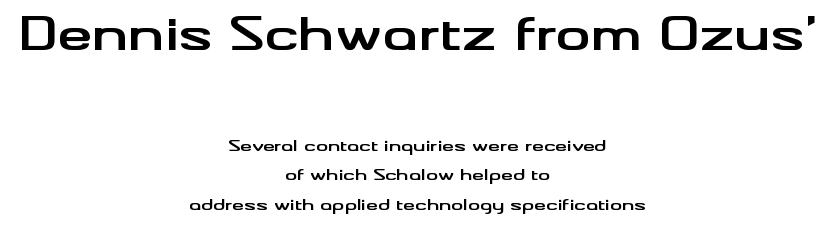
A full-strength bold gives these letters their thick strokes. Quick note: interline space is abundant. The rendering positions every line midway between the sides. The rendering shows plain stroke endings on the letterforms — a sans-serif design. This sample uses an upright cut, with every glyph sitting square on the baseline.
